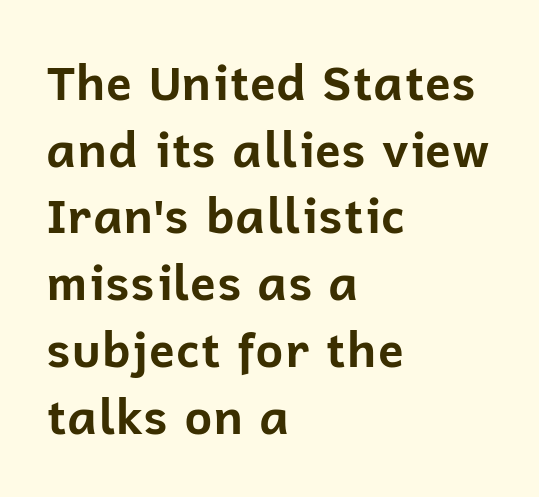
This sample has the flowing, uneven cadence of proportional lettering. Spacing between characters is what you'd get straight out of the box. The lines are quadded left. Designer's note — italics off, roman on. On the weight axis this lands at bold, roughly 700.
